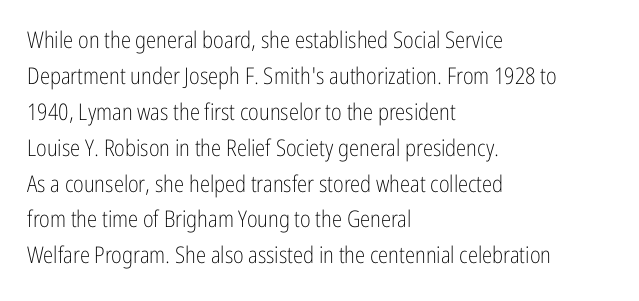
{"italic": "no", "bold": "no", "underline": "no", "align": "left", "line_spacing": "normal", "line_spacing_ratio": 1.56, "letter_spacing": "normal", "letter_spacing_em": 0.0, "glyph_px": 23}
